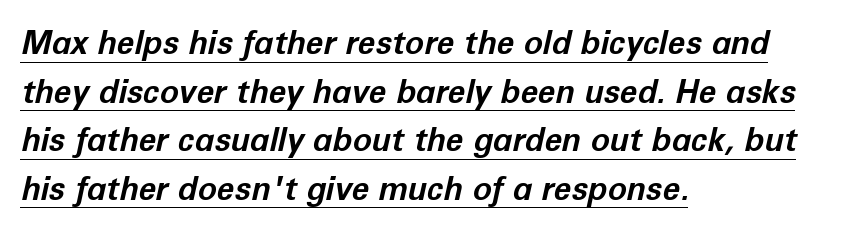
{"italic": "yes", "lean": "right", "slant_degrees": 12, "bold": "yes", "weight": "bold", "width": "normal", "stroke_contrast": "low", "x_height": "medium", "monospaced": "no", "underline": "yes", "align": "left", "line_spacing": "normal", "line_spacing_ratio": 1.52, "letter_spacing": "normal", "letter_spacing_em": 0.0, "glyph_px": 32}
